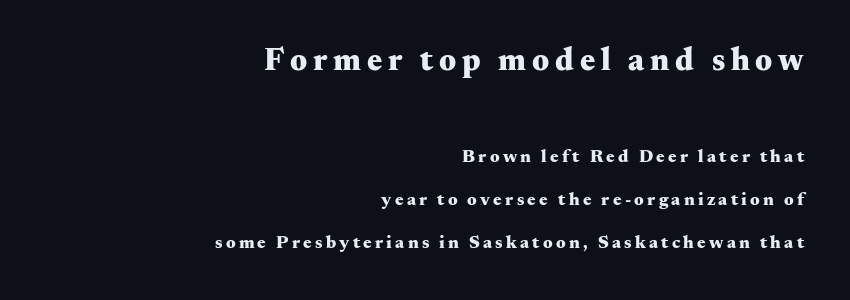
The image shows 32 px heavy, wide serif type, upright; set right-aligned, loose line spacing (2.39x), not underlined; the first (top) block is 1.78x larger; medium stroke contrast and a small x-height.
